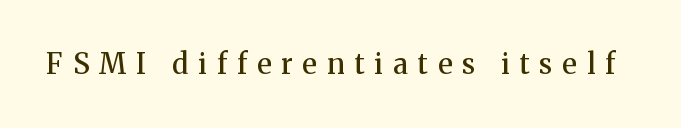
The image shows 28 px semibold serif type, upright; set unusually wide letter spacing (+0.36 em), not underlined; medium stroke contrast and a medium x-height.
